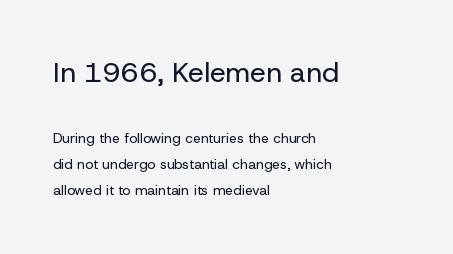
Weight: not bold — regular or lighter. Note the varied advance widths — an 'i' is clearly narrower than an 'm'. The text block is weighted toward the left margin, trailing off unevenly rightward. The lettering holds an erect, upright posture throughout. Nothing sits at the stroke ends, so this counts as sans-serif.
